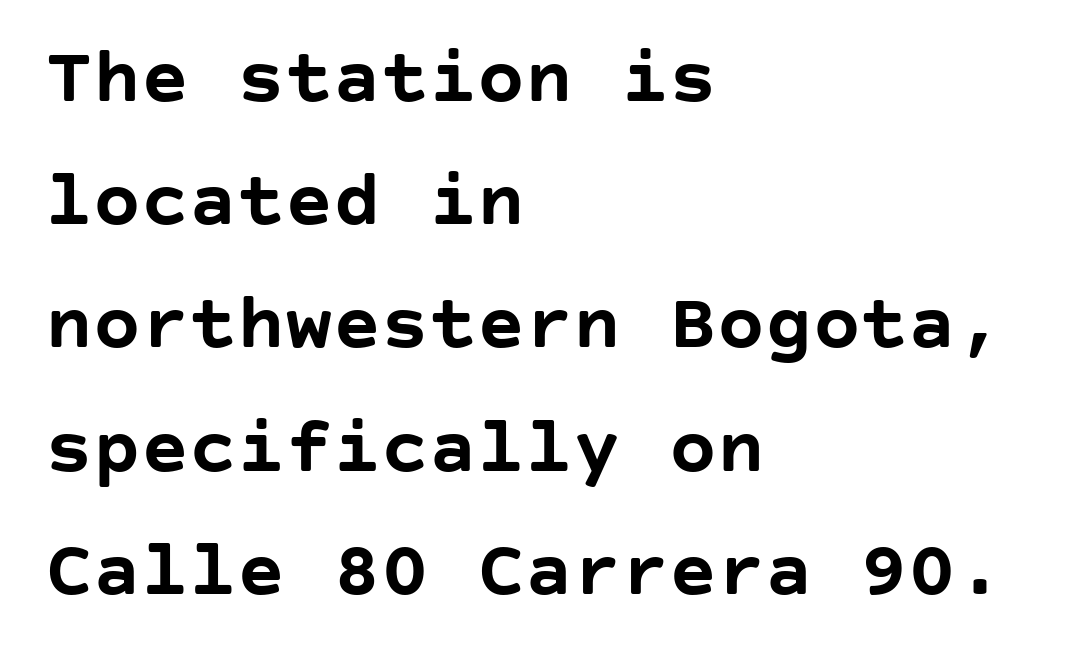
The image shows 80 px semibold sans-serif type, upright; set left-aligned, normal line spacing (1.54x), normal letter spacing, not underlined; low stroke contrast and a large x-height.
